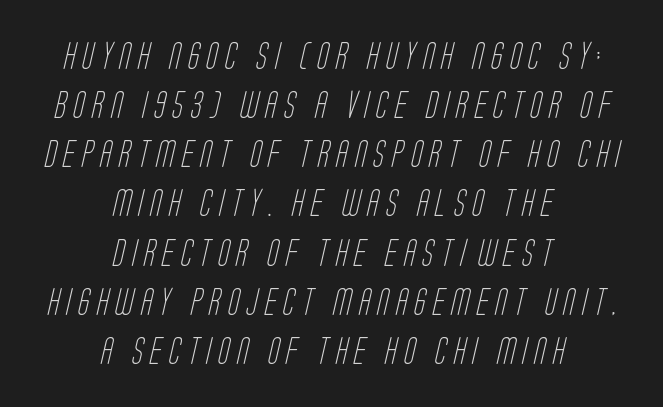
{"bold": "no", "underline": "no", "align": "center", "line_spacing_ratio": 1.82, "letter_spacing": "wide", "letter_spacing_em": 0.26, "glyph_px": 27}
